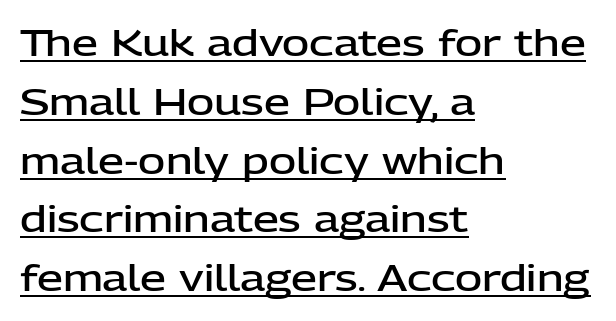
Spacing verdict: proportional, widths tailored to each character. Nobody touched the tracking dial on this one. Ordinary non-slanted type is in use. This rendering uses left alignment, leaving the right contour irregular. Beneath each row of characters lies a ruled line. Note: no serifs on the glyphs.
